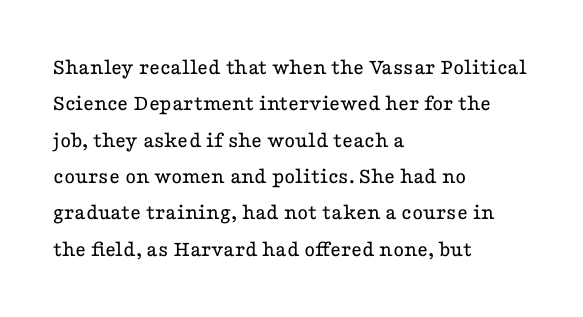
Compared with typical paragraphs, the rows here are spaced about the same. The letterforms sit at book weight or below. Ascenders rise straight up at ninety degrees. The lines are quadded left. Check the space under the baseline: it is left empty. Tracking value appears to be zero — textbook default spacing.
